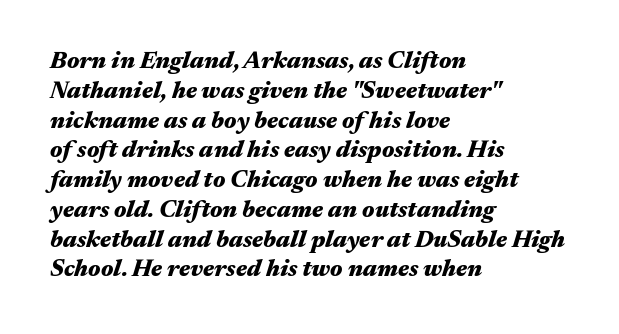
Q: Is the text bold? A: Yes.
Q: Is the text italic (slanted)? A: Yes, it leans right by about 17 degrees.
Q: Is the text underlined? A: No.
Q: How is the paragraph aligned? A: Left-aligned.
Q: Is the spacing between letters normal or unusually wide? A: Normal.
